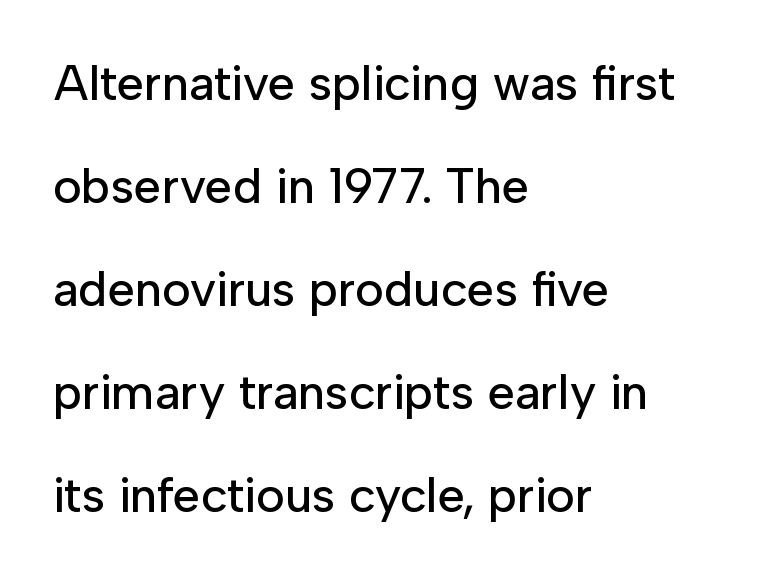
The rendering uses natural spacing where letterforms have individual widths. Short note: letters normally spaced. The typesetter chose a ragged-right arrangement here. The letters carry no serifs — their stems end cleanly without finishing strokes. Summary of vertical rhythm: relaxed, with wide interline spacing.
